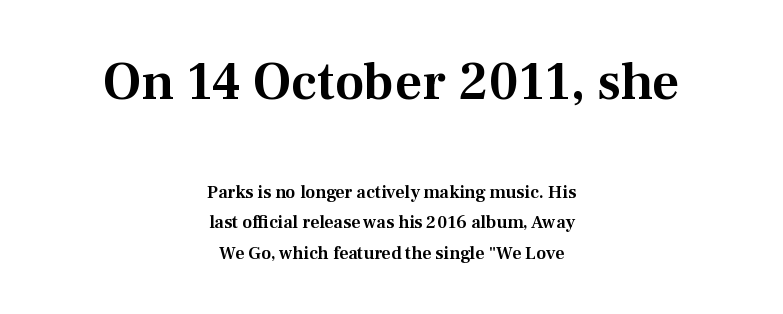
Q: Is the text italic (slanted)? A: No, it is upright.
Q: Is the typeface a serif or a sans-serif typeface? A: Serif.
Q: Is the text underlined? A: No.
Q: How is the paragraph aligned? A: Centered.
Q: Is the spacing between letters normal or unusually wide? A: Normal.
Q: Is the spacing between lines tight, normal or loose? A: Normal.
Q: Which block of text is set in a larger size, the first (top) or the second (bottom)? A: The first (top) one.
Q: Width (condensed, normal, or wide)? A: Normal.
Q: Stroke contrast? A: Medium.
Q: x-height? A: Medium.
Q: Monospaced? A: No.
